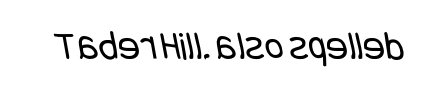
The image shows 41 px regular-weight, condensed sans-serif type; set normal letter spacing, not underlined; low stroke contrast and a large x-height.
